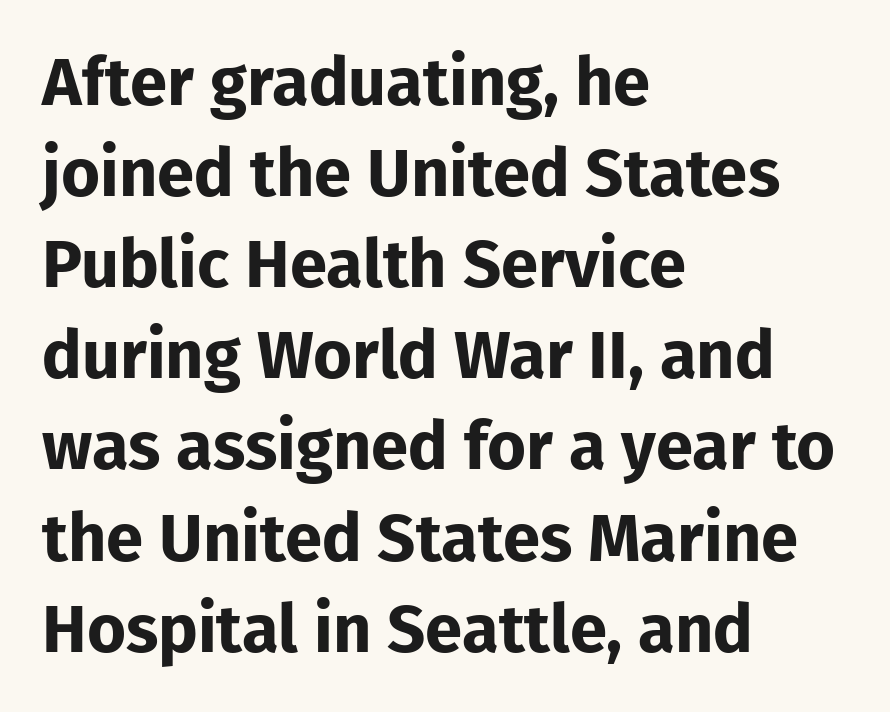
Q: Is the text bold? A: Yes.
Q: Is the text italic (slanted)? A: No, it is upright.
Q: Is the typeface a serif or a sans-serif typeface? A: Sans-serif.
Q: Is the text underlined? A: No.
Q: How is the paragraph aligned? A: Left-aligned.
Q: Is the spacing between letters normal or unusually wide? A: Normal.
Q: Is the spacing between lines tight, normal or loose? A: Normal.
Q: Width (condensed, normal, or wide)? A: Normal.
Q: Stroke contrast? A: Low.
Q: x-height? A: Medium.
Q: Monospaced? A: No.
